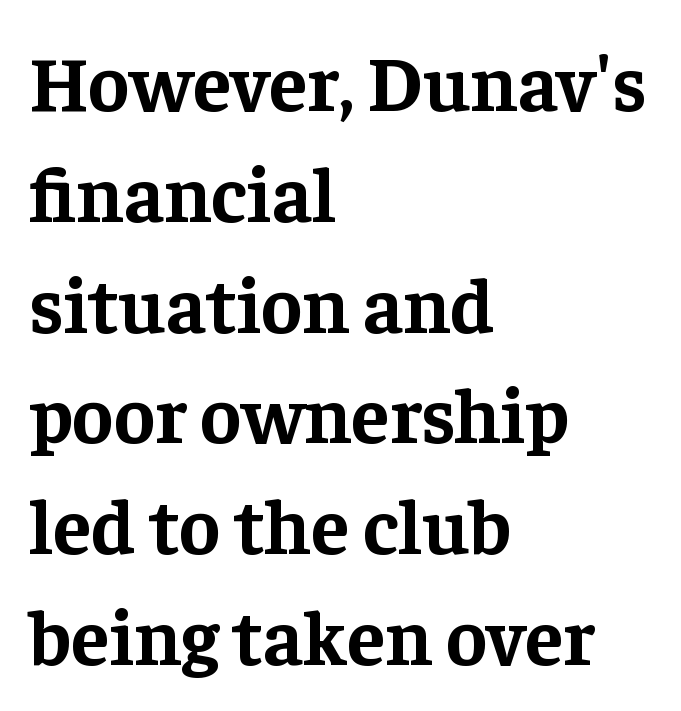
Q: Is the text bold? A: Yes.
Q: Is the text italic (slanted)? A: No, it is upright.
Q: Is the typeface a serif or a sans-serif typeface? A: Serif.
Q: Is the text underlined? A: No.
Q: How is the paragraph aligned? A: Left-aligned.
Q: Is the spacing between letters normal or unusually wide? A: Normal.
Q: Is the spacing between lines tight, normal or loose? A: Normal.
Q: Width (condensed, normal, or wide)? A: Normal.
Q: Stroke contrast? A: Low.
Q: x-height? A: Medium.
Q: Monospaced? A: No.
